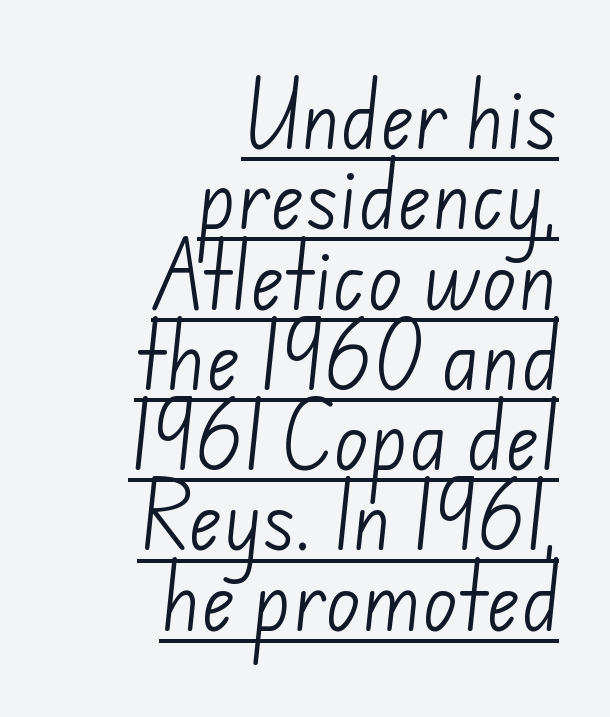
Q: Is the text bold? A: No.
Q: Is the typeface a serif or a sans-serif typeface? A: Sans-serif.
Q: Is the text underlined? A: Yes.
Q: How is the paragraph aligned? A: Right-aligned.
Q: Is the spacing between letters normal or unusually wide? A: Normal.
Q: Is the spacing between lines tight, normal or loose? A: Tight.
Q: Width (condensed, normal, or wide)? A: Normal.
Q: Stroke contrast? A: Low.
Q: x-height? A: Small.
Q: Monospaced? A: No.
